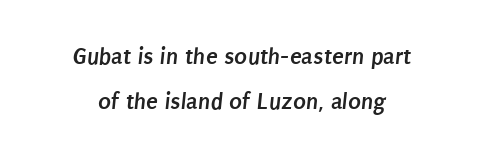
{"bold": "yes", "underline": "no", "align": "center", "line_spacing_ratio": 1.87, "letter_spacing": "normal", "letter_spacing_em": 0.0, "glyph_px": 24}
